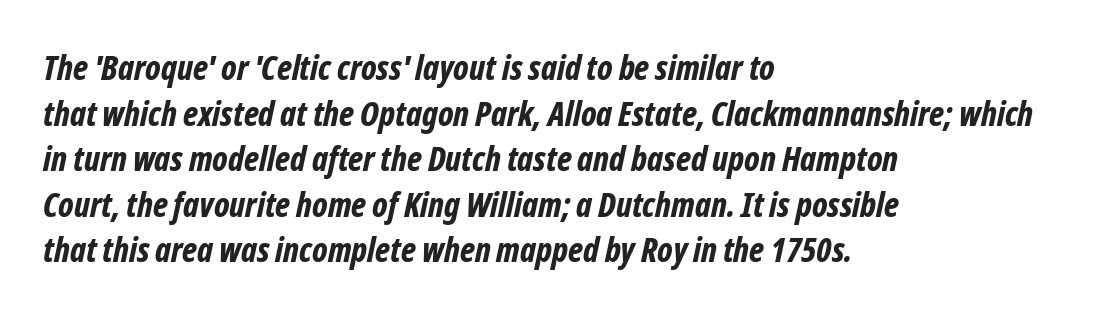
{"italic": "yes", "lean": "right", "slant_degrees": 12, "bold": "yes", "weight": "bold", "width": "condensed", "stroke_contrast": "low", "x_height": "medium", "monospaced": "no", "underline": "no", "align": "left", "line_spacing": "normal", "line_spacing_ratio": 1.34, "letter_spacing": "normal", "letter_spacing_em": 0.0, "glyph_px": 34}
